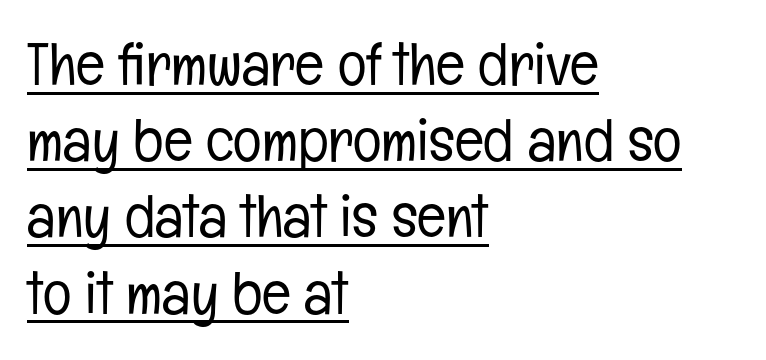
Q: Is the text bold? A: No.
Q: Is the text italic (slanted)? A: No, it is upright.
Q: Is the typeface a serif or a sans-serif typeface? A: Sans-serif.
Q: Is the text underlined? A: Yes.
Q: How is the paragraph aligned? A: Left-aligned.
Q: Is the spacing between letters normal or unusually wide? A: Normal.
Q: Is the spacing between lines tight, normal or loose? A: Normal.
Q: Width (condensed, normal, or wide)? A: Condensed.
Q: Stroke contrast? A: Low.
Q: x-height? A: Medium.
Q: Monospaced? A: No.
